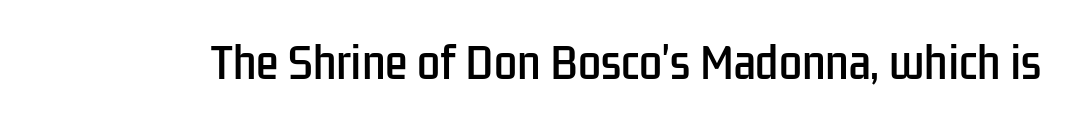
The image shows 41 px condensed sans-serif type, upright; set normal letter spacing, not underlined; low stroke contrast and a medium x-height.
